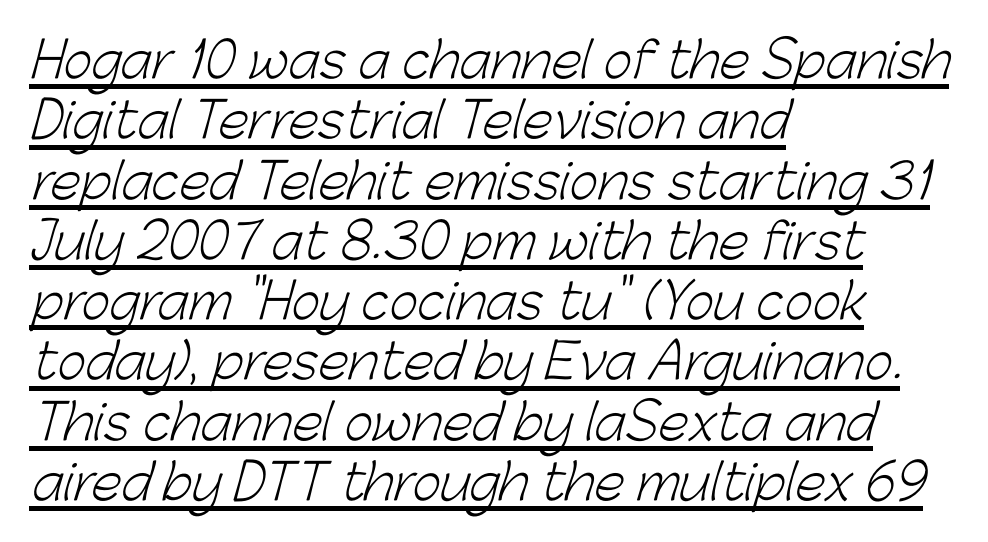
The image shows 49 px light sans-serif type; set left-aligned, line spacing 1.23x, normal letter spacing, underlined; low stroke contrast and a medium x-height.
